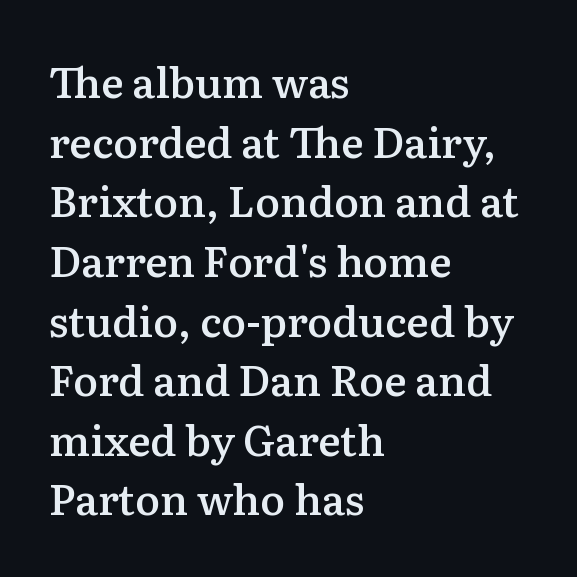
{"serif": "yes", "italic": "no", "bold": "semi", "weight": "semibold", "width": "normal", "stroke_contrast": "medium", "x_height": "medium", "monospaced": "no", "underline": "no", "align": "left", "line_spacing": "normal", "line_spacing_ratio": 1.42, "letter_spacing": "normal", "letter_spacing_em": 0.0, "glyph_px": 42}
